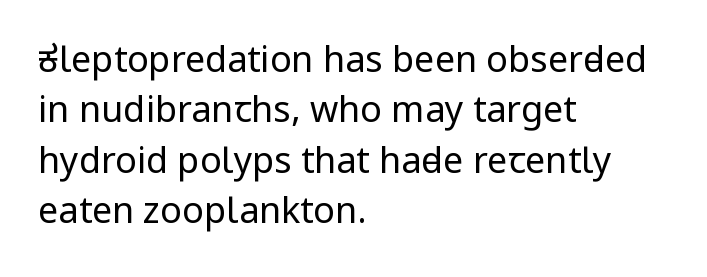
The image shows 36 px regular-weight, condensed sans-serif type, upright; set left-aligned, normal line spacing (1.4x), normal letter spacing, not underlined; low stroke contrast and a large x-height.
